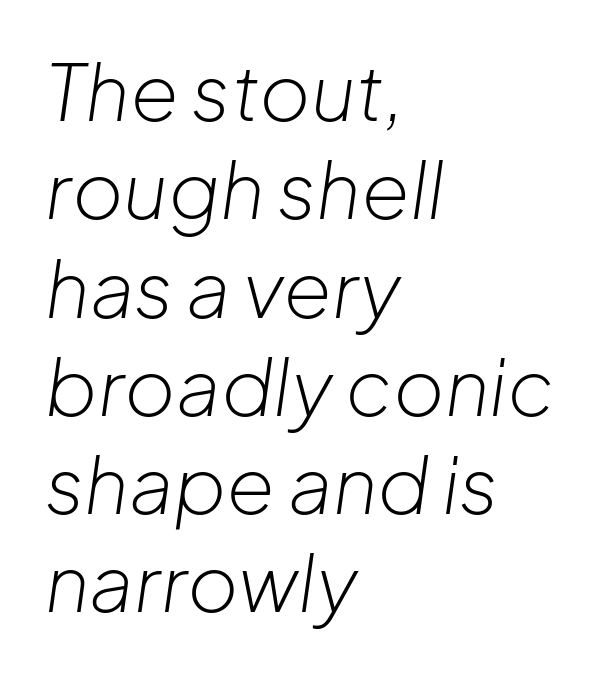
Q: Is the text bold? A: No.
Q: Is the text italic (slanted)? A: Yes, it leans right by about 8 degrees.
Q: Is the text underlined? A: No.
Q: How is the paragraph aligned? A: Left-aligned.
Q: Is the spacing between letters normal or unusually wide? A: Normal.
Q: Is the spacing between lines tight, normal or loose? A: Normal.
Q: Width (condensed, normal, or wide)? A: Normal.
Q: Stroke contrast? A: Low.
Q: x-height? A: Medium.
Q: Monospaced? A: No.
